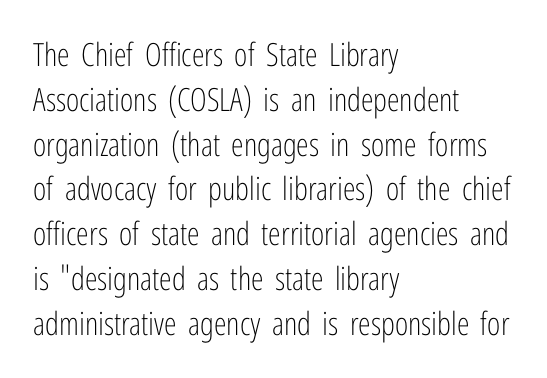
{"serif": "no", "italic": "no", "bold": "no", "weight": "light", "width": "condensed", "stroke_contrast": "low", "x_height": "medium", "monospaced": "no", "underline": "no", "align": "left", "line_spacing": "normal", "line_spacing_ratio": 1.4, "letter_spacing": "normal", "letter_spacing_em": 0.0, "glyph_px": 32}
